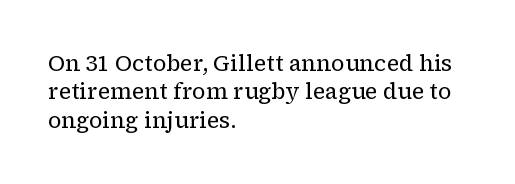
Q: Is the text bold? A: No.
Q: Is the text italic (slanted)? A: No, it is upright.
Q: Is the text underlined? A: No.
Q: How is the paragraph aligned? A: Left-aligned.
Q: Is the spacing between letters normal or unusually wide? A: Normal.
Q: Is the spacing between lines tight, normal or loose? A: Normal.
